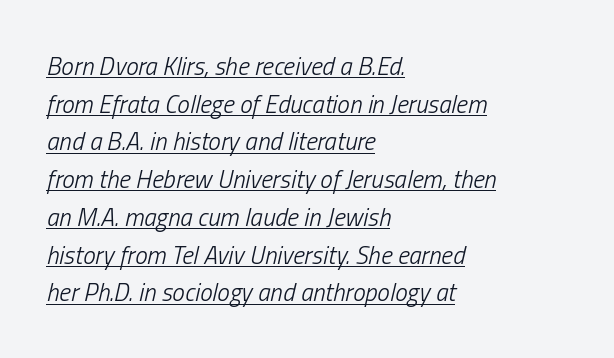
Evenly set lines give the paragraph a standard silhouette. Italic? Definitely — the glyphs are oblique. These lines are set flush left with a ragged right edge. Tracking value appears to be zero — textbook default spacing.
